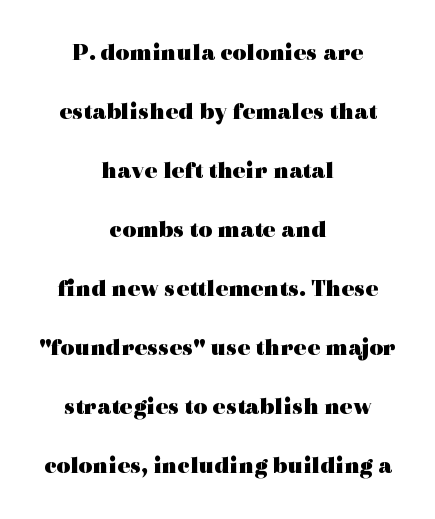
{"italic": "no", "bold": "yes", "underline": "no", "align": "center", "line_spacing": "loose", "line_spacing_ratio": 2.46, "letter_spacing": "normal", "letter_spacing_em": 0.0, "glyph_px": 24}
